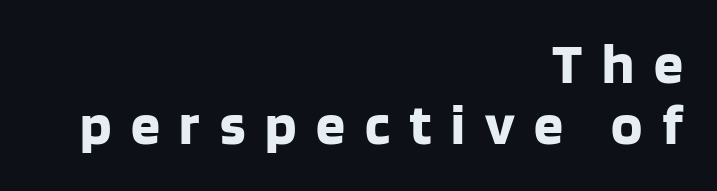
The image shows 58 px bold sans-serif type, upright; set right-aligned, tight line spacing (1.05x), unusually wide letter spacing (+0.34 em), not underlined; low stroke contrast and a large x-height.
